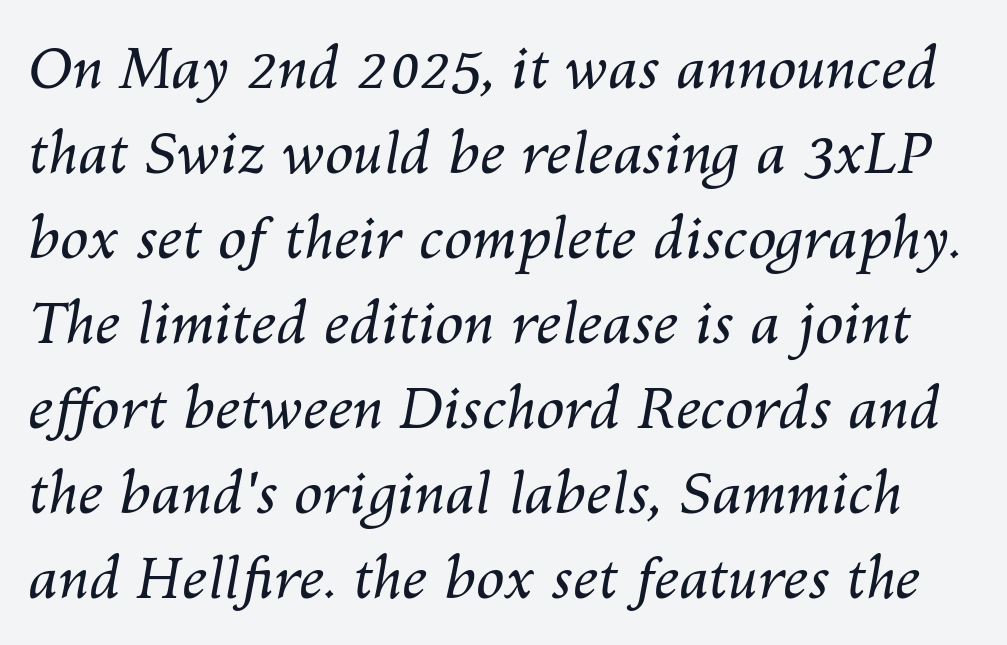
Observe the ordinary spacing: letters are neighbours, not strangers. Successive baselines arrive at the customary interval. A quiet, ordinary-to-light weight characterises the typeface. The area under the type is left untouched. This sample uses an oblique cut, with every glyph tilted off the vertical. Here the designer chose a conventional face with non-uniform glyph widths.
